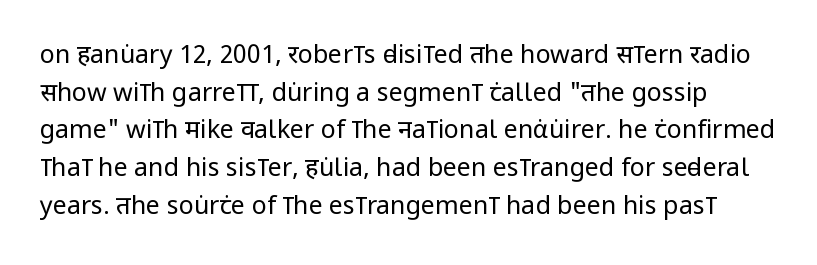
{"italic": "no", "bold": "no", "underline": "no", "line_spacing": "normal", "line_spacing_ratio": 1.51, "letter_spacing": "normal", "letter_spacing_em": 0.0, "glyph_px": 25}
